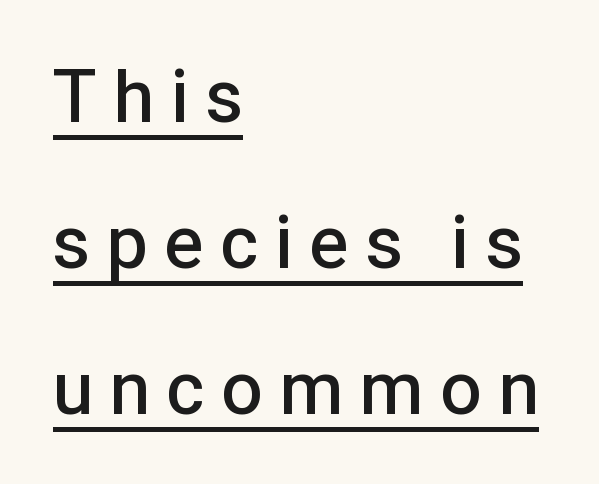
The image shows 73 px semibold sans-serif type, upright; set left-aligned, loose line spacing (2.0x), unusually wide letter spacing (+0.24 em), underlined; low stroke contrast and a medium x-height.
